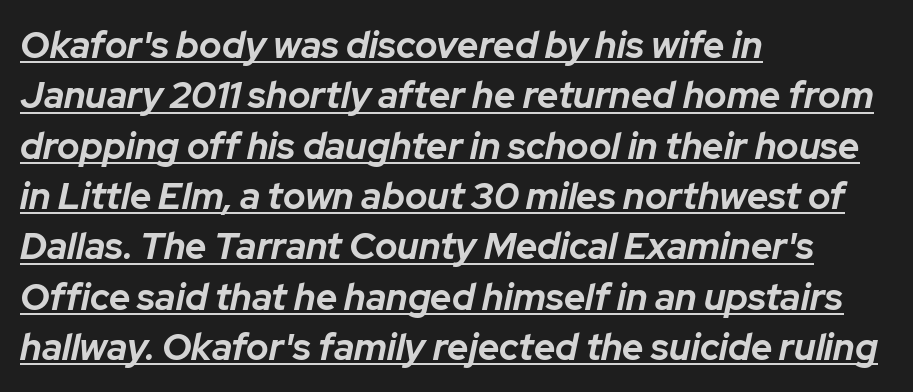
Q: Is the text bold? A: Yes.
Q: Is the text italic (slanted)? A: Yes, it leans right by about 12 degrees.
Q: Is the text underlined? A: Yes.
Q: How is the paragraph aligned? A: Left-aligned.
Q: Is the spacing between letters normal or unusually wide? A: Normal.
Q: Is the spacing between lines tight, normal or loose? A: Normal.
Q: Width (condensed, normal, or wide)? A: Normal.
Q: Stroke contrast? A: Low.
Q: x-height? A: Medium.
Q: Monospaced? A: No.
